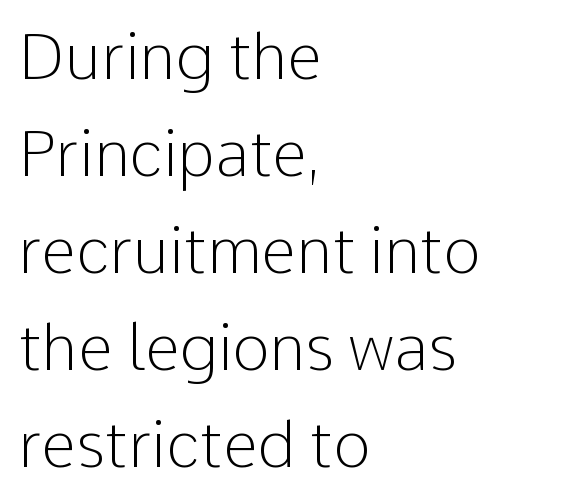
The image shows 63 px light sans-serif type, upright; set left-aligned, normal line spacing (1.54x), normal letter spacing, not underlined; low stroke contrast and a medium x-height.
